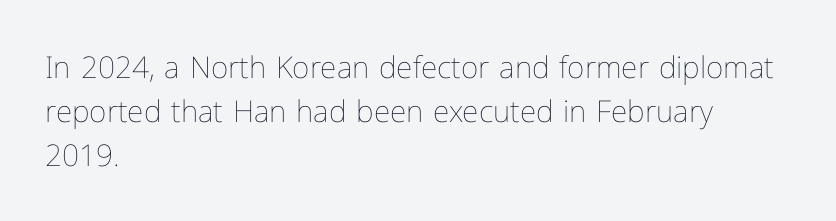
{"italic": "no", "bold": "no", "weight": "thin", "width": "normal", "stroke_contrast": "low", "x_height": "medium", "monospaced": "no", "underline": "no", "align": "left", "line_spacing": "normal", "line_spacing_ratio": 1.46, "letter_spacing": "normal", "letter_spacing_em": 0.0, "glyph_px": 30}
